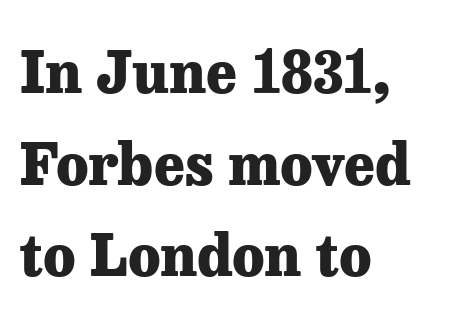
Nobody drew a line under any word here. The designer went with a serif here, giving each stem small feet. Line starts are locked; line ends wander. It's the straight-up-and-down kind of type.
